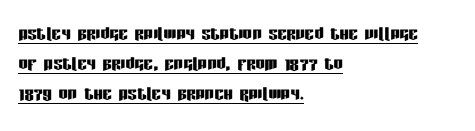
Every word sits above its own underline. Designer's note — italics off, roman on. The tracking reads as untouched default to a designer's eye. Line spacing here is normal.
